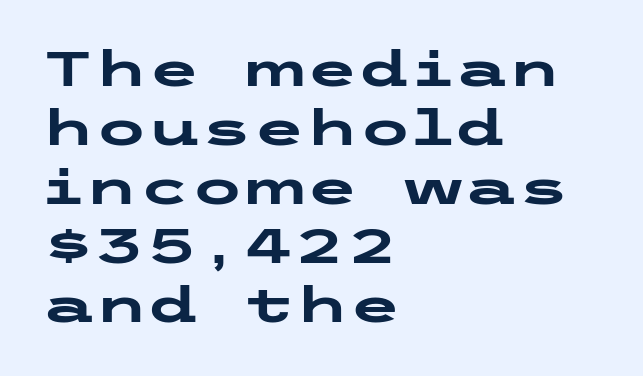
{"serif": "no", "italic": "no", "bold": "yes", "weight": "heavy", "width": "wide", "stroke_contrast": "low", "x_height": "medium", "underline": "no", "align": "left", "line_spacing_ratio": 1.23, "letter_spacing": "normal", "letter_spacing_em": 0.0, "glyph_px": 48}
